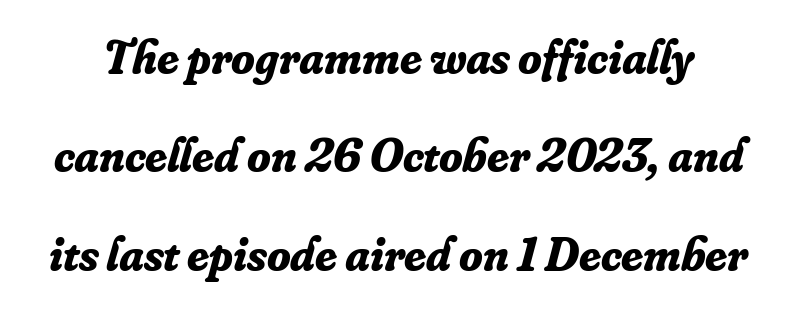
Quick note: interline space is abundant. What weight is shown? A full bold with thick strokes. Here the designer chose a conventional face with non-uniform glyph widths. In terms of letterform style, serifs are clearly present. Check under the words: just untouched page. This is oblique type, the kind used for emphasis or titles.
